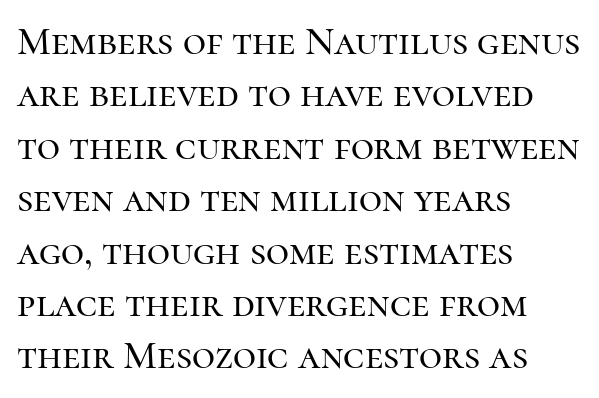
Q: Is the text italic (slanted)? A: No, it is upright.
Q: Is the typeface a serif or a sans-serif typeface? A: Serif.
Q: Is the text underlined? A: No.
Q: How is the paragraph aligned? A: Left-aligned.
Q: Is the spacing between letters normal or unusually wide? A: Normal.
Q: Is the spacing between lines tight, normal or loose? A: Normal.
Q: Width (condensed, normal, or wide)? A: Normal.
Q: Stroke contrast? A: High.
Q: x-height? A: Medium.
Q: Monospaced? A: No.
